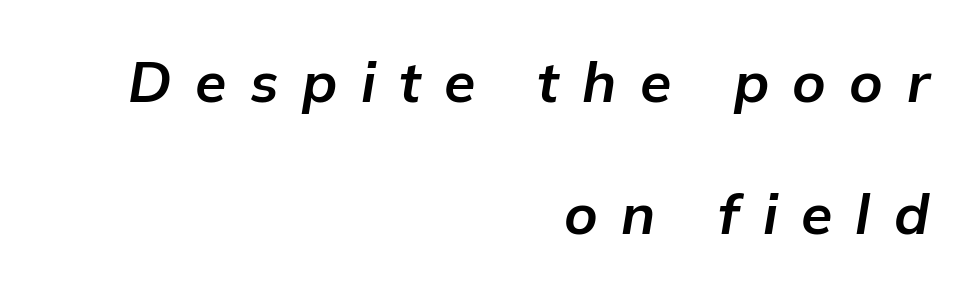
The image shows 57 px bold type, italic (leaning right); set right-aligned, loose line spacing (2.31x), unusually wide letter spacing (+0.41 em), not underlined; low stroke contrast and a medium x-height.
